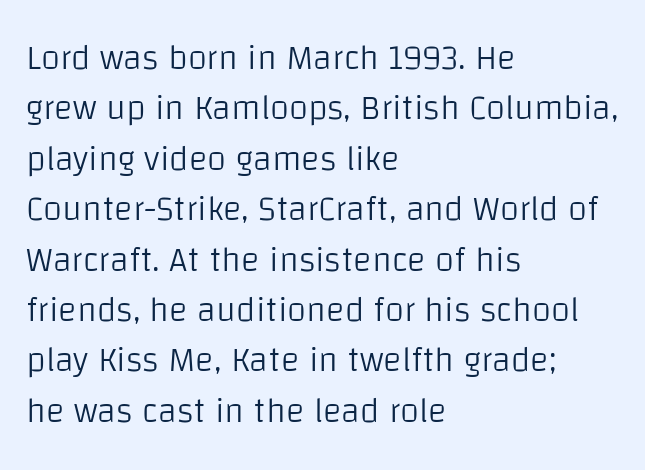
The image shows 35 px light sans-serif type, upright; set left-aligned, normal line spacing (1.44x), normal letter spacing, not underlined; low stroke contrast and a large x-height.
